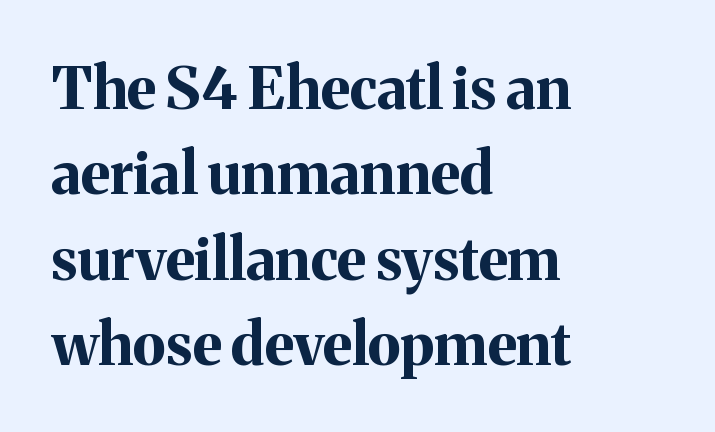
{"serif": "yes", "italic": "no", "bold": "yes", "weight": "bold", "width": "normal", "stroke_contrast": "medium", "x_height": "medium", "monospaced": "no", "underline": "no", "align": "left", "line_spacing": "normal", "line_spacing_ratio": 1.47, "letter_spacing": "normal", "letter_spacing_em": 0.0, "glyph_px": 58}
